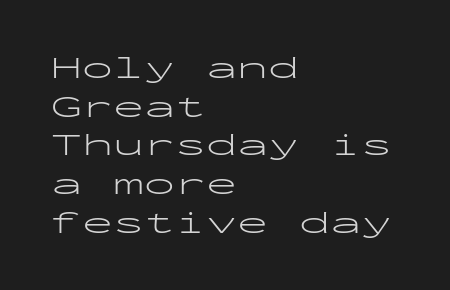
Q: Is the text bold? A: No.
Q: Is the text italic (slanted)? A: No, it is upright.
Q: Is the typeface a serif or a sans-serif typeface? A: Sans-serif.
Q: Is the text underlined? A: No.
Q: How is the paragraph aligned? A: Left-aligned.
Q: Is the spacing between letters normal or unusually wide? A: Normal.
Q: Is the spacing between lines tight, normal or loose? A: Normal.
Q: Width (condensed, normal, or wide)? A: Wide.
Q: Stroke contrast? A: Low.
Q: x-height? A: Medium.
Q: Monospaced? A: Yes.
